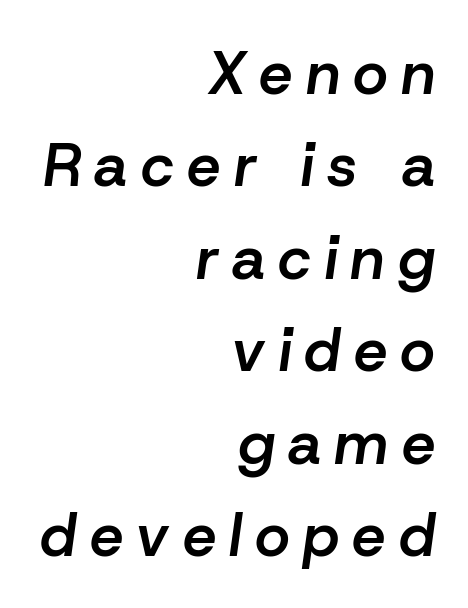
Q: Is the text bold? A: Semi-bold.
Q: Is the text italic (slanted)? A: Yes, it leans right by about 8 degrees.
Q: Is the text underlined? A: No.
Q: How is the paragraph aligned? A: Right-aligned.
Q: Is the spacing between letters normal or unusually wide? A: Unusually wide.
Q: Is the spacing between lines tight, normal or loose? A: Normal.
Q: Width (condensed, normal, or wide)? A: Normal.
Q: Stroke contrast? A: Low.
Q: x-height? A: Medium.
Q: Monospaced? A: No.
